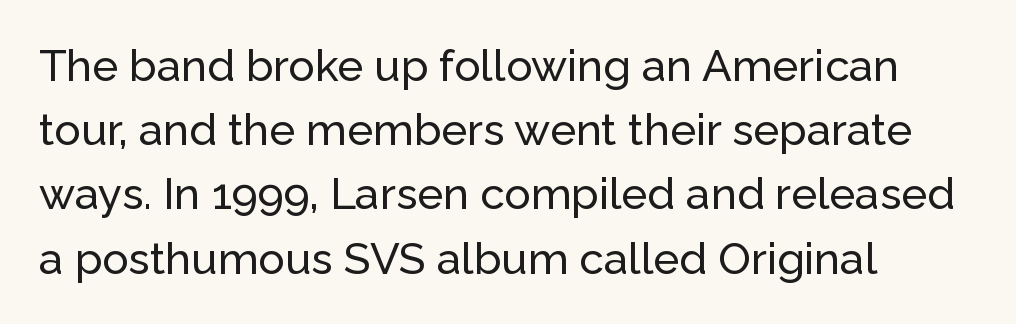
The image shows 44 px sans-serif type, upright; set left-aligned, normal line spacing (1.46x), normal letter spacing, not underlined; low stroke contrast and a medium x-height.
